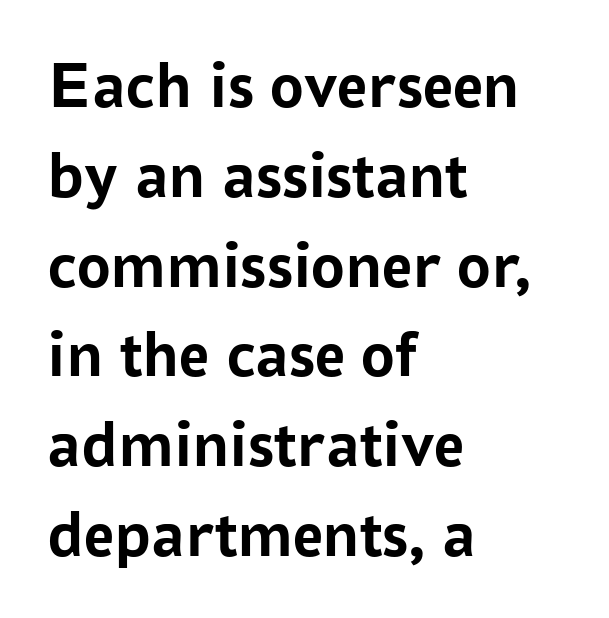
The image shows 67 px semibold sans-serif type, upright; set left-aligned, normal line spacing (1.34x), normal letter spacing, not underlined; low stroke contrast and a medium x-height.
